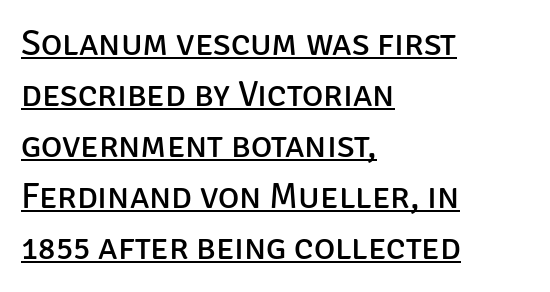
The image shows 36 px regular-weight sans-serif type, upright; set left-aligned, normal line spacing (1.42x), normal letter spacing, underlined; low stroke contrast and a large x-height.
